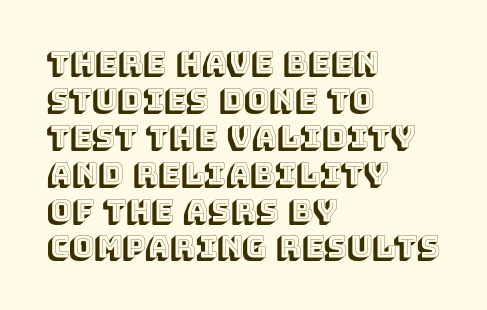
{"italic": "no", "width": "normal", "x_height": "large", "monospaced": "no", "underline": "no", "align": "left", "line_spacing_ratio": 1.23, "letter_spacing": "normal", "letter_spacing_em": 0.0, "glyph_px": 30}
